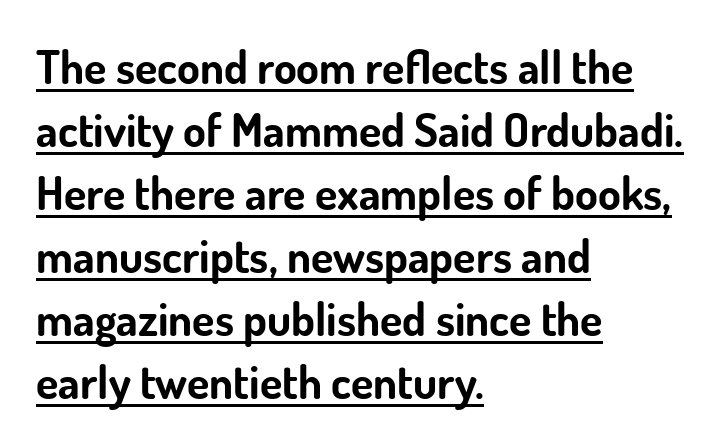
Thick stems and heavy bowls — unmistakably bold. In terms of letterspacing, this is plain default setting. Italic: no, the glyphs are upright roman. Each letter keeps its own natural width here, so spacing adapts to shape. The rendering anchors every line to the left-hand side. The passage shown is underscored from start to finish.
